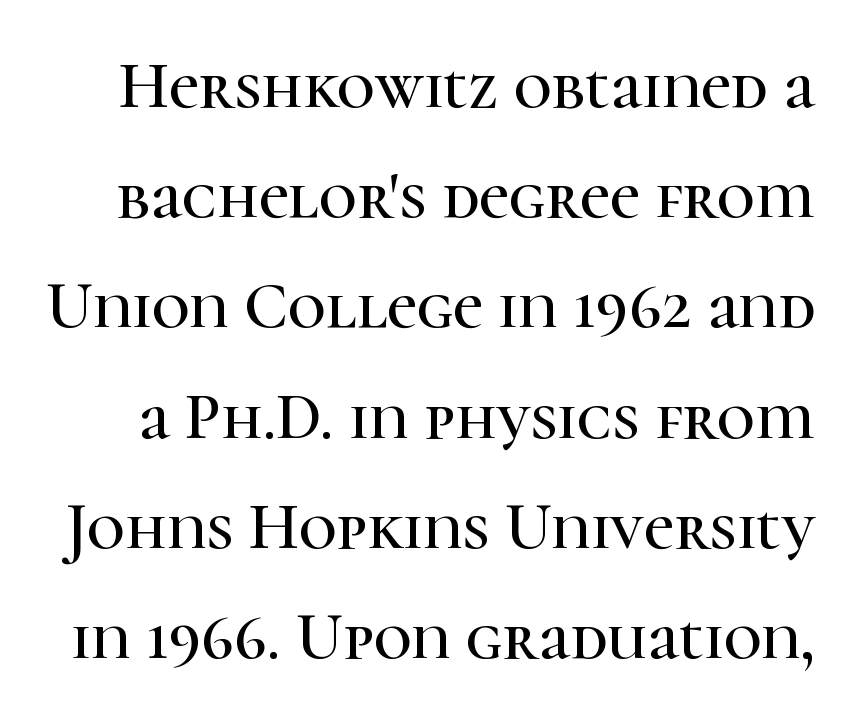
{"serif": "yes", "italic": "no", "width": "normal", "stroke_contrast": "high", "x_height": "medium", "monospaced": "no", "underline": "no", "line_spacing": "normal", "line_spacing_ratio": 1.67, "letter_spacing": "normal", "letter_spacing_em": 0.0, "glyph_px": 66}
